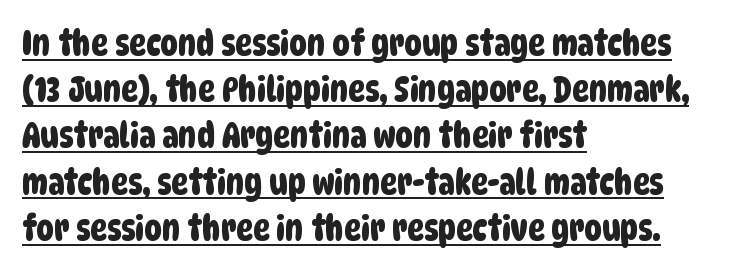
{"serif": "no", "width": "condensed", "stroke_contrast": "low", "x_height": "large", "monospaced": "no", "underline": "yes", "align": "left", "line_spacing": "normal", "line_spacing_ratio": 1.32, "letter_spacing": "normal", "letter_spacing_em": 0.0, "glyph_px": 35}
